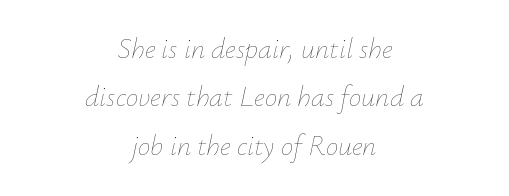
{"italic": "yes", "lean": "right", "slant_degrees": 12, "bold": "no", "weight": "thin", "width": "normal", "stroke_contrast": "low", "x_height": "small", "monospaced": "no", "underline": "no", "align": "center", "line_spacing_ratio": 1.73, "letter_spacing": "normal", "letter_spacing_em": 0.0, "glyph_px": 28}
